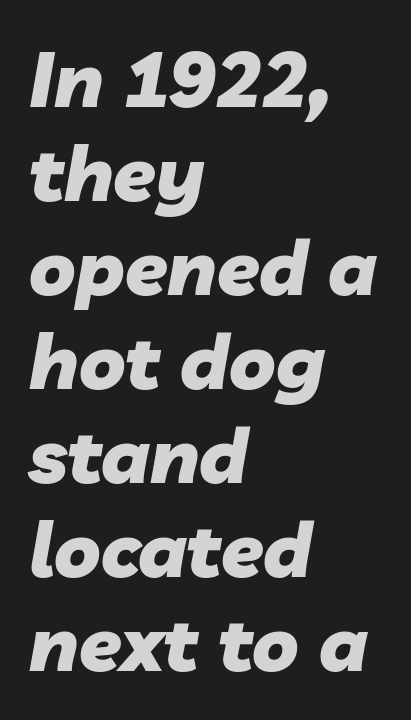
Q: Is the text bold? A: Yes.
Q: Is the text italic (slanted)? A: Yes, it leans right by about 10 degrees.
Q: Is the text underlined? A: No.
Q: How is the paragraph aligned? A: Left-aligned.
Q: Is the spacing between letters normal or unusually wide? A: Normal.
Q: Width (condensed, normal, or wide)? A: Normal.
Q: Stroke contrast? A: Low.
Q: x-height? A: Medium.
Q: Monospaced? A: No.
